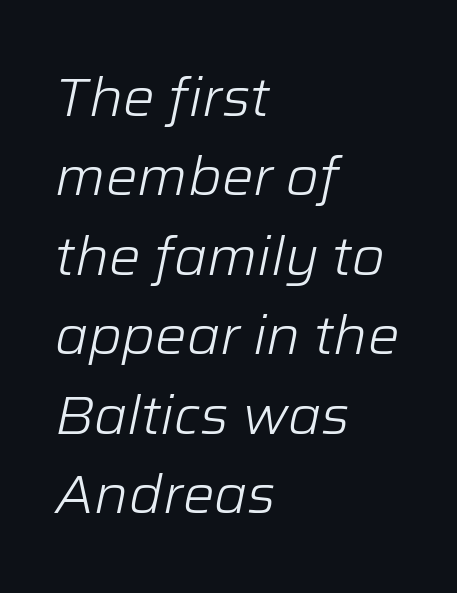
Q: Is the text bold? A: No.
Q: Is the text italic (slanted)? A: Yes, it leans right by about 12 degrees.
Q: Is the text underlined? A: No.
Q: How is the paragraph aligned? A: Left-aligned.
Q: Is the spacing between letters normal or unusually wide? A: Normal.
Q: Is the spacing between lines tight, normal or loose? A: Normal.
Q: Width (condensed, normal, or wide)? A: Normal.
Q: Stroke contrast? A: Low.
Q: x-height? A: Medium.
Q: Monospaced? A: No.
